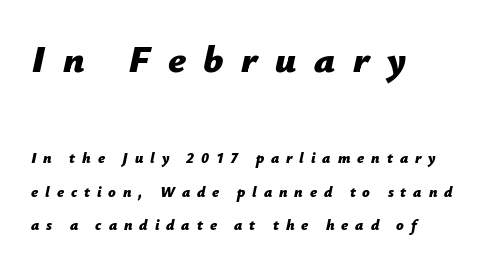
Q: Is the text bold? A: Yes.
Q: Is the text italic (slanted)? A: Yes, it leans right by about 12 degrees.
Q: Is the text underlined? A: No.
Q: How is the paragraph aligned? A: Left-aligned.
Q: Is the spacing between letters normal or unusually wide? A: Unusually wide.
Q: Is the spacing between lines tight, normal or loose? A: Loose.
Q: Which block of text is set in a larger size, the first (top) or the second (bottom)? A: The first (top) one.
Q: Width (condensed, normal, or wide)? A: Normal.
Q: Stroke contrast? A: Low.
Q: x-height? A: Medium.
Q: Monospaced? A: No.
